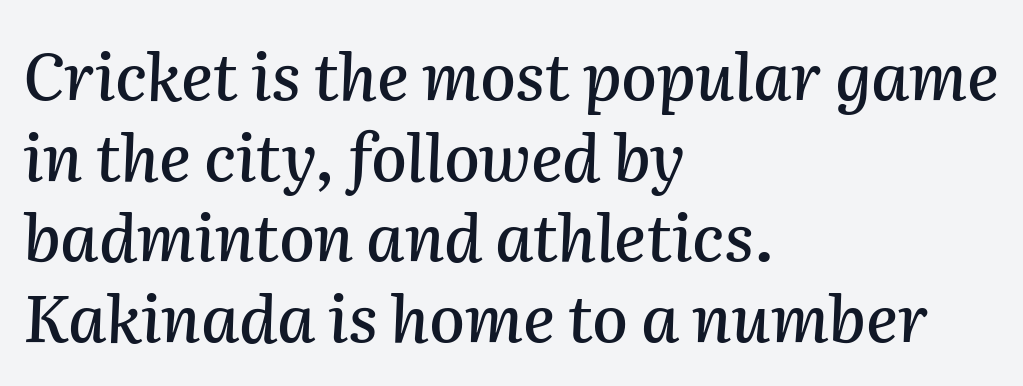
{"italic": "yes", "lean": "right", "slant_degrees": 2, "width": "normal", "stroke_contrast": "medium", "x_height": "medium", "monospaced": "no", "underline": "no", "align": "left", "line_spacing_ratio": 1.24, "letter_spacing": "normal", "letter_spacing_em": 0.0, "glyph_px": 65}
